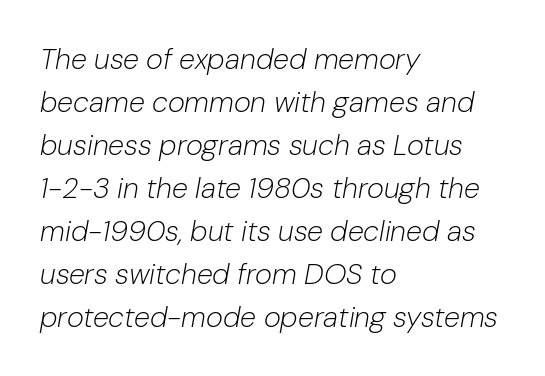
The strokes are not fattened; the text isn't bold. Caption: standard tracking, unaltered. This sample keeps an unexceptional amount of space between lines. The face used here has a pronounced slope to its letters. Descenders hang freely into open space.
